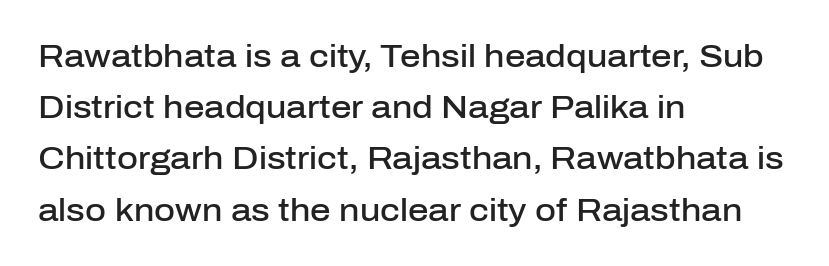
Honestly, the row spacing looks completely unremarkable. This sample uses an upright cut, with every glyph sitting square on the baseline. The type is set solid horizontally, with unmodified tracking. What kind of face is this? One without serifs — a sans. One-word summary of the alignment: left. The letters are semibold — heavier than regular but short of a full bold.
